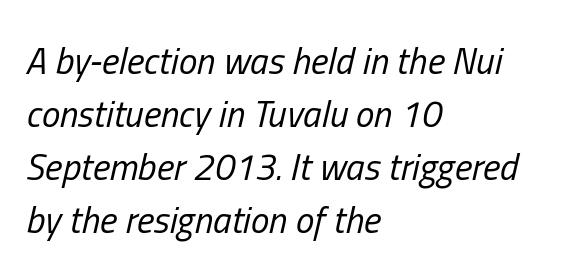
Is this a heavy cut? Hardly; it is regular or lighter. A typesetter would call this zero additional tracking. This sample has the flowing, uneven cadence of proportional lettering. The string is rendered with underlining switched off.
